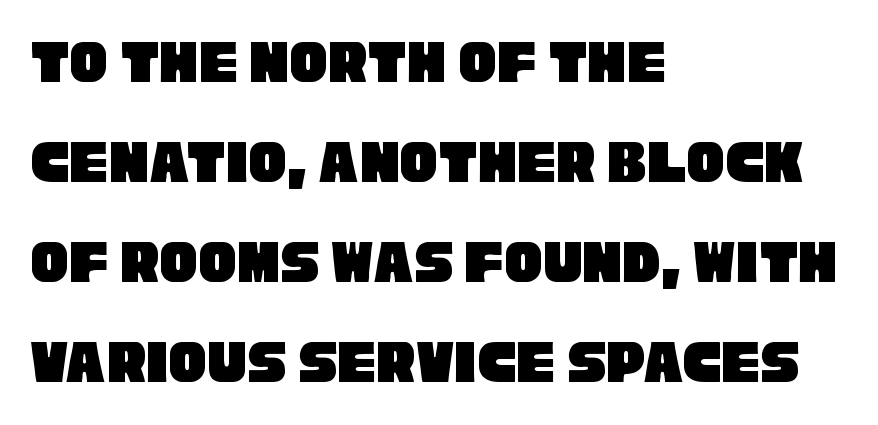
{"serif": "no", "width": "condensed", "stroke_contrast": "low", "x_height": "large", "monospaced": "no", "underline": "no", "align": "left", "line_spacing": "normal", "line_spacing_ratio": 1.56, "letter_spacing": "normal", "letter_spacing_em": 0.0, "glyph_px": 64}
